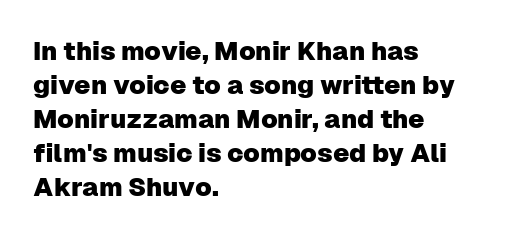
Q: Is the text italic (slanted)? A: No, it is upright.
Q: Is the text underlined? A: No.
Q: How is the paragraph aligned? A: Left-aligned.
Q: Is the spacing between letters normal or unusually wide? A: Normal.
Q: Is the spacing between lines tight, normal or loose? A: Normal.
